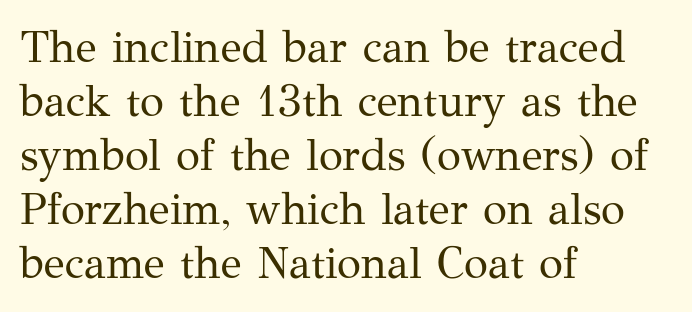
The image shows 44 px regular-weight serif type, upright; set left-aligned, line spacing 1.23x, normal letter spacing, not underlined; medium stroke contrast and a medium x-height.
